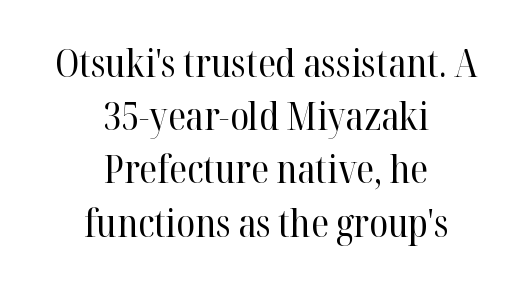
Q: Is the text bold? A: No.
Q: Is the text italic (slanted)? A: No, it is upright.
Q: Is the typeface a serif or a sans-serif typeface? A: Serif.
Q: Is the text underlined? A: No.
Q: How is the paragraph aligned? A: Centered.
Q: Is the spacing between letters normal or unusually wide? A: Normal.
Q: Is the spacing between lines tight, normal or loose? A: Normal.
Q: Width (condensed, normal, or wide)? A: Normal.
Q: Stroke contrast? A: High.
Q: x-height? A: Medium.
Q: Monospaced? A: No.
